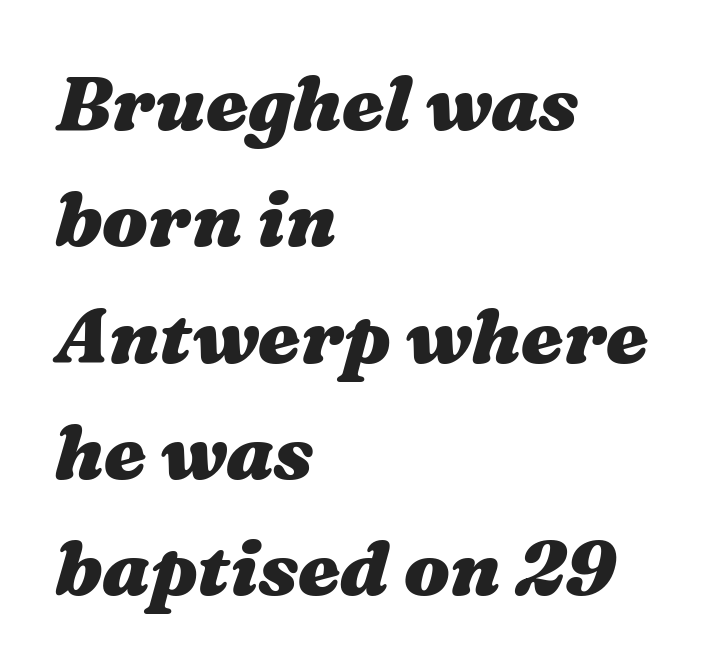
Honestly, the letter spacing is just normal — you wouldn't notice it. Think of a printed novel: that variable character pitch is what you see here. The rendering uses a bold face; every stroke is thick and dark. The letters are slanted; this is an italic face. Honestly, there is no underline to notice here at all. Caption: multi-line text, flush left, ragged right.
